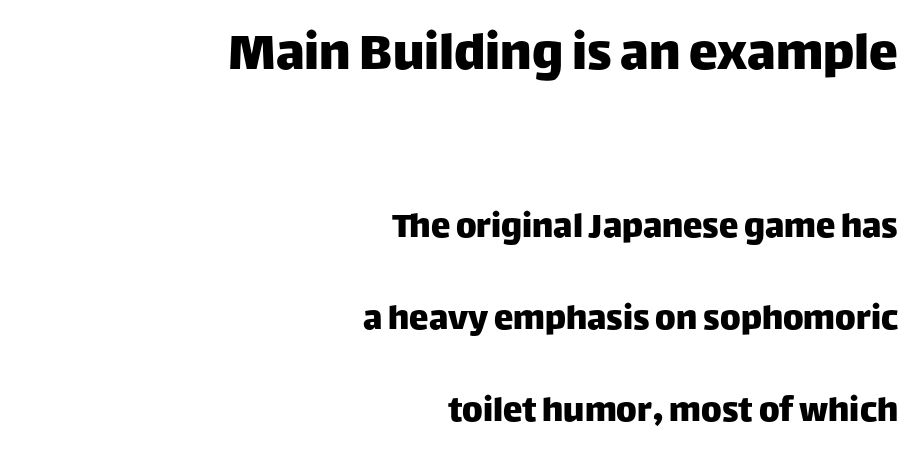
Q: Is the text italic (slanted)? A: No, it is upright.
Q: Is the typeface a serif or a sans-serif typeface? A: Sans-serif.
Q: Is the text underlined? A: No.
Q: How is the paragraph aligned? A: Right-aligned.
Q: Is the spacing between letters normal or unusually wide? A: Normal.
Q: Is the spacing between lines tight, normal or loose? A: Loose.
Q: Which block of text is set in a larger size, the first (top) or the second (bottom)? A: The first (top) one.
Q: Width (condensed, normal, or wide)? A: Normal.
Q: Stroke contrast? A: Low.
Q: x-height? A: Large.
Q: Monospaced? A: No.
